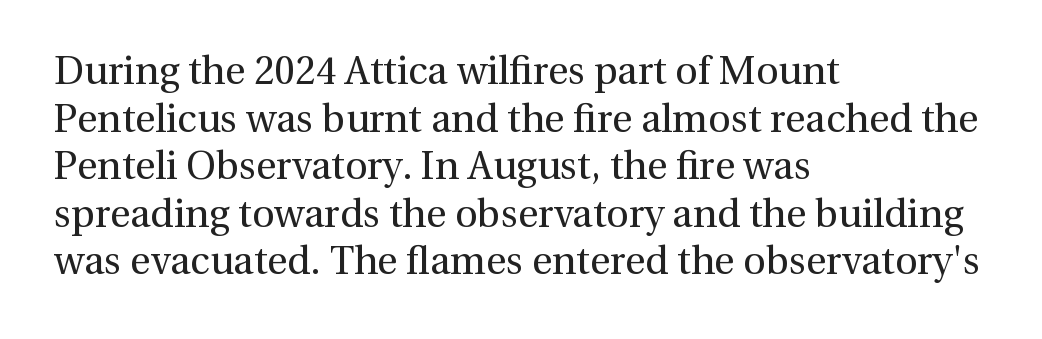
Q: Is the text bold? A: No.
Q: Is the text italic (slanted)? A: No, it is upright.
Q: Is the typeface a serif or a sans-serif typeface? A: Serif.
Q: Is the text underlined? A: No.
Q: How is the paragraph aligned? A: Left-aligned.
Q: Is the spacing between letters normal or unusually wide? A: Normal.
Q: Width (condensed, normal, or wide)? A: Normal.
Q: x-height? A: Medium.
Q: Monospaced? A: No.
